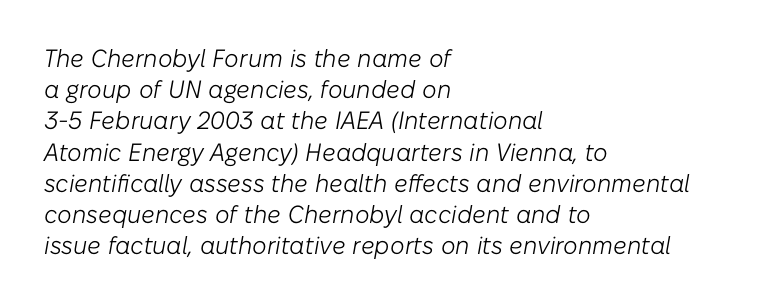
The image shows 25 px text type, italic (leaning right); set left-aligned, normal line spacing (1.25x), normal letter spacing, not underlined.
